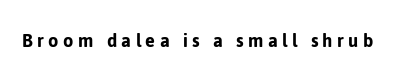
The image shows 21 px text type, upright; set unusually wide letter spacing (+0.21 em), not underlined.
